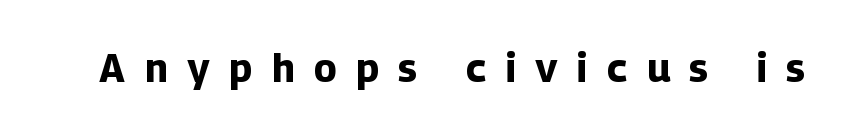
These lines were composed using upright roman letters. Thick stems and heavy bowls — unmistakably bold. Nothing sits at the stroke ends, so this counts as sans-serif. Do the characters align in a grid? No, the font is proportional. Inter-character spacing is expanded well beyond the font's built-in metrics. Anything drawn beneath the words? Only blank space.
